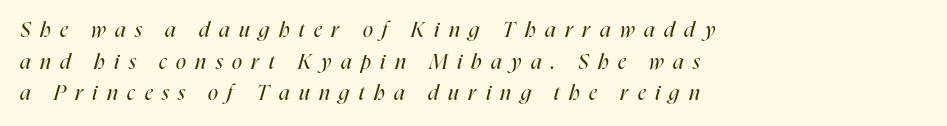
Q: Is the text bold? A: No.
Q: Is the text italic (slanted)? A: Yes, it leans right by about 16 degrees.
Q: Is the text underlined? A: No.
Q: How is the paragraph aligned? A: Left-aligned.
Q: Is the spacing between letters normal or unusually wide? A: Unusually wide.
Q: Is the spacing between lines tight, normal or loose? A: Normal.
